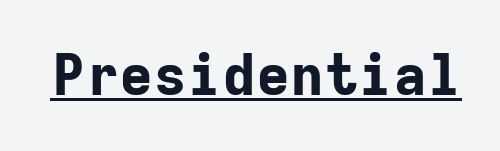
Q: Is the text bold? A: Yes.
Q: Is the text italic (slanted)? A: No, it is upright.
Q: Is the typeface a serif or a sans-serif typeface? A: Sans-serif.
Q: Is the text underlined? A: Yes.
Q: Is the spacing between letters normal or unusually wide? A: Normal.
Q: Width (condensed, normal, or wide)? A: Normal.
Q: Stroke contrast? A: Low.
Q: x-height? A: Medium.
Q: Monospaced? A: Yes.
